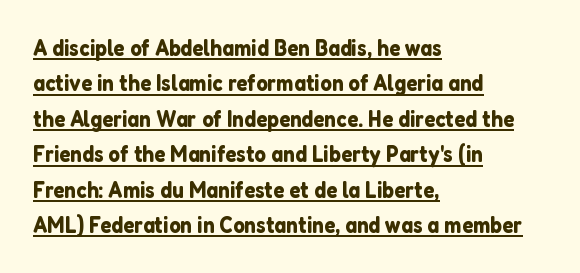
{"italic": "no", "underline": "yes", "align": "left", "line_spacing": "normal", "line_spacing_ratio": 1.54, "letter_spacing": "normal", "letter_spacing_em": 0.0, "glyph_px": 23}
